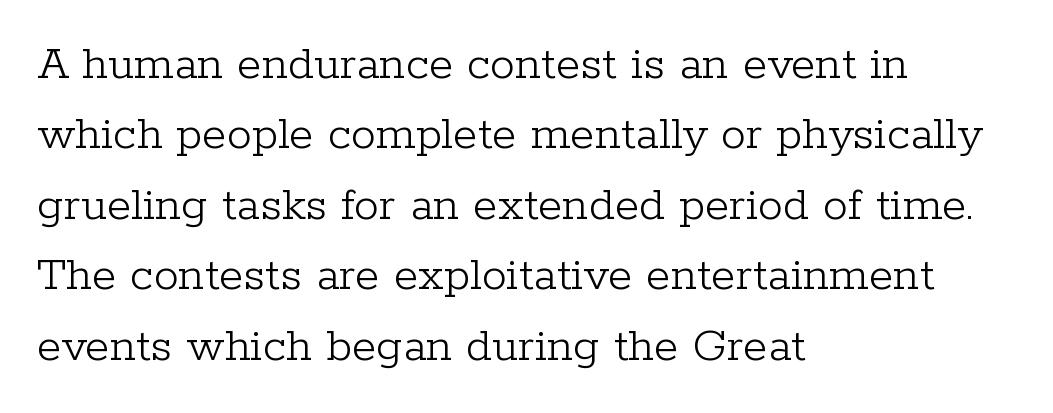
Baseline-to-baseline distance is the conventional proportion of letter height. Teacher's note: observe the even left margin — that is flush-left alignment. Font category for this specimen: serif. Underline: absent. The letters advance in unequal steps, a hallmark of proportional type.
